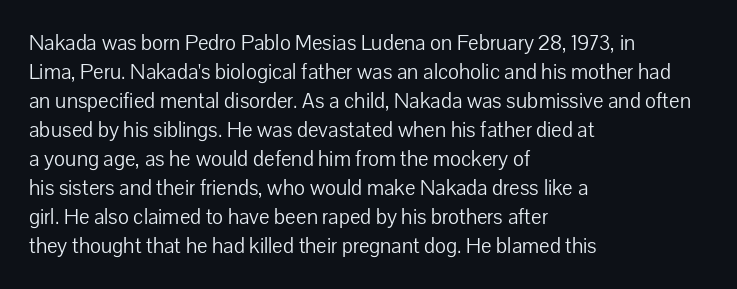
The image shows 21 px text type, upright; set left-aligned, normal line spacing (1.38x), normal letter spacing, not underlined.
